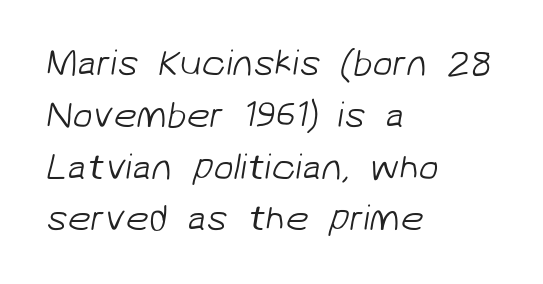
Q: Is the text bold? A: No.
Q: Is the typeface a serif or a sans-serif typeface? A: Sans-serif.
Q: Is the text underlined? A: No.
Q: How is the paragraph aligned? A: Left-aligned.
Q: Is the spacing between letters normal or unusually wide? A: Normal.
Q: Is the spacing between lines tight, normal or loose? A: Normal.
Q: Width (condensed, normal, or wide)? A: Normal.
Q: Stroke contrast? A: Low.
Q: x-height? A: Medium.
Q: Monospaced? A: No.
